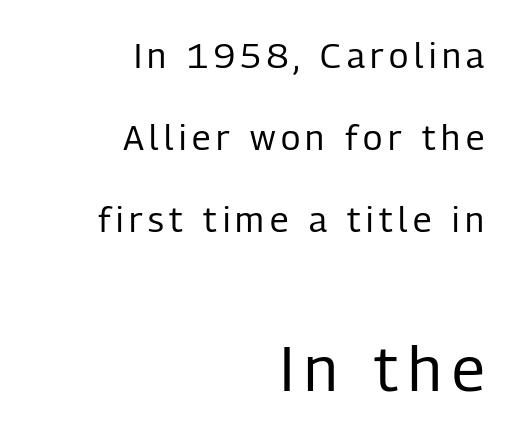
The image shows 62 px regular-weight, condensed sans-serif type, upright; set right-aligned, loose line spacing (2.35x), not underlined; the second (bottom) block is 1.77x larger; low stroke contrast and a medium x-height.
